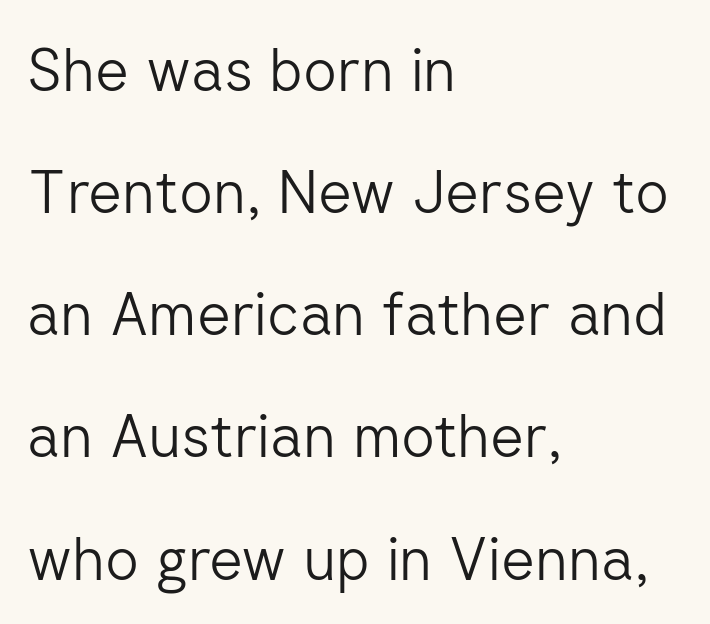
Q: Is the text bold? A: No.
Q: Is the text italic (slanted)? A: No, it is upright.
Q: Is the typeface a serif or a sans-serif typeface? A: Sans-serif.
Q: Is the text underlined? A: No.
Q: How is the paragraph aligned? A: Left-aligned.
Q: Is the spacing between letters normal or unusually wide? A: Normal.
Q: Is the spacing between lines tight, normal or loose? A: Loose.
Q: Width (condensed, normal, or wide)? A: Normal.
Q: Stroke contrast? A: Low.
Q: x-height? A: Medium.
Q: Monospaced? A: No.
